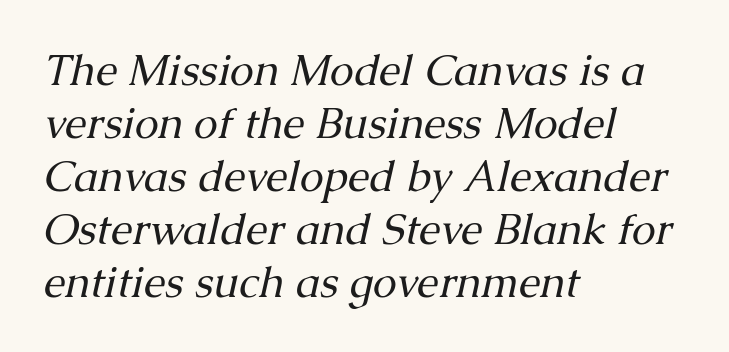
{"serif": "yes", "italic": "yes", "lean": "right", "slant_degrees": 13, "bold": "no", "weight": "regular", "width": "normal", "stroke_contrast": "medium", "x_height": "medium", "monospaced": "no", "underline": "no", "align": "left", "line_spacing_ratio": 1.23, "letter_spacing": "normal", "letter_spacing_em": 0.0, "glyph_px": 43}
